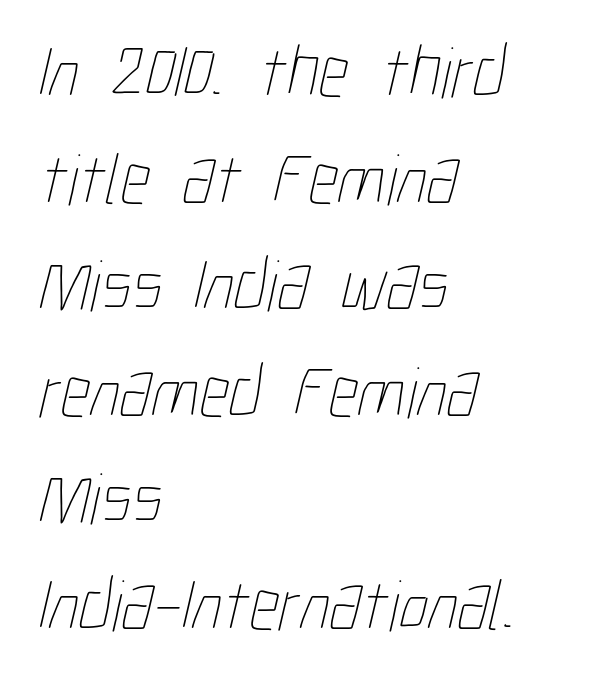
Line spacing here is normal. The rendering keeps characters at their native spacing. Varying glyph widths throughout — classic text-font behaviour. The letterforms sit at book weight or below. All the whitespace from short lines collects on the right.
